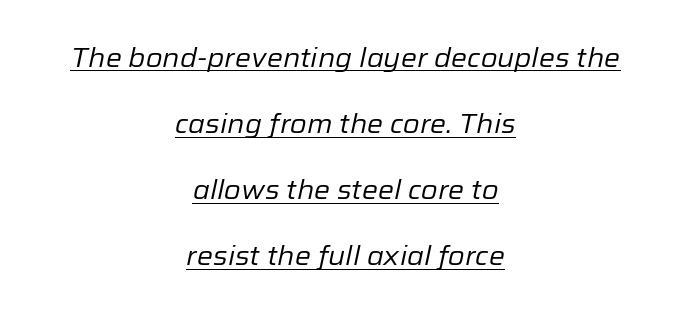
{"italic": "yes", "lean": "right", "slant_degrees": 12, "bold": "no", "underline": "yes", "align": "center", "line_spacing": "loose", "line_spacing_ratio": 2.45, "letter_spacing": "normal", "letter_spacing_em": 0.0, "glyph_px": 27}
